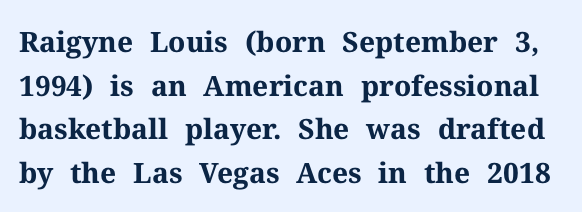
Q: Is the text bold? A: Yes.
Q: Is the text italic (slanted)? A: No, it is upright.
Q: Is the typeface a serif or a sans-serif typeface? A: Serif.
Q: Is the text underlined? A: No.
Q: Is the spacing between letters normal or unusually wide? A: Normal.
Q: Is the spacing between lines tight, normal or loose? A: Normal.
Q: Width (condensed, normal, or wide)? A: Normal.
Q: Stroke contrast? A: Medium.
Q: x-height? A: Medium.
Q: Monospaced? A: No.
